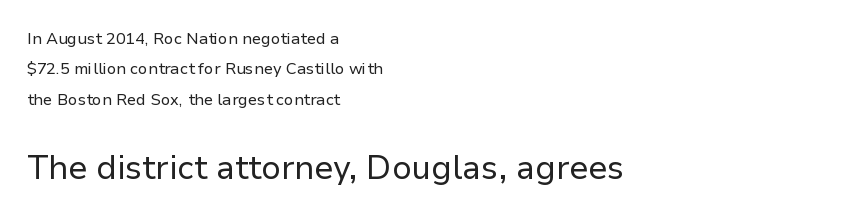
The foot of each line stays bare and open. Unlike a traditional serif, this face leaves its strokes unadorned. Note: smaller setting up top, larger setting below. The face looks like a standard text weight, possibly lighter.
